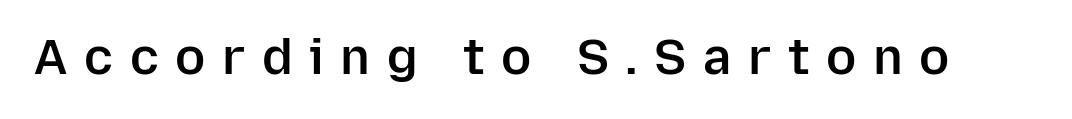
{"serif": "no", "italic": "no", "bold": "semi", "weight": "semibold", "width": "normal", "stroke_contrast": "low", "x_height": "medium", "monospaced": "no", "underline": "no", "letter_spacing": "wide", "letter_spacing_em": 0.33, "glyph_px": 50}
